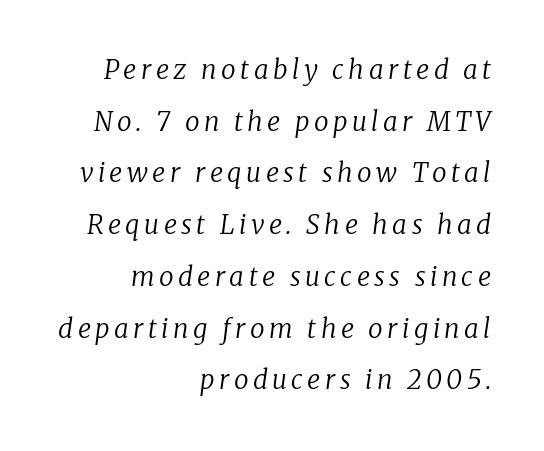
The image shows 26 px text type, italic (leaning right); set right-aligned, loose line spacing (1.99x), not underlined.
